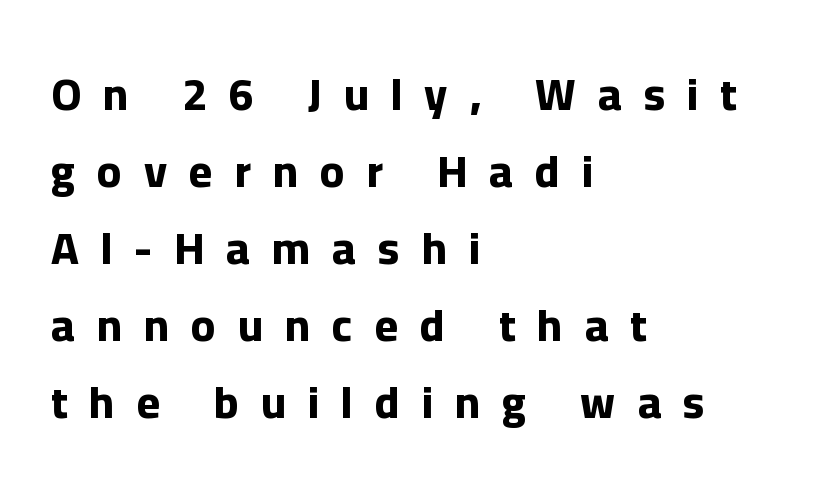
The image shows 45 px bold sans-serif type, upright; set left-aligned, line spacing 1.71x, unusually wide letter spacing (+0.49 em), not underlined; low stroke contrast and a medium x-height.
